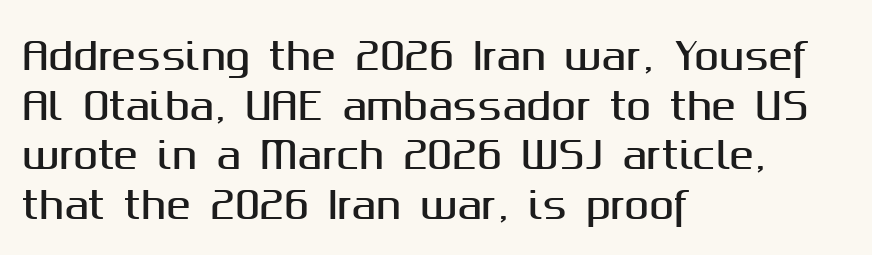
{"serif": "no", "italic": "no", "width": "normal", "stroke_contrast": "medium", "x_height": "medium", "monospaced": "no", "underline": "no", "align": "left", "line_spacing": "normal", "line_spacing_ratio": 1.34, "letter_spacing": "normal", "letter_spacing_em": 0.0, "glyph_px": 37}
